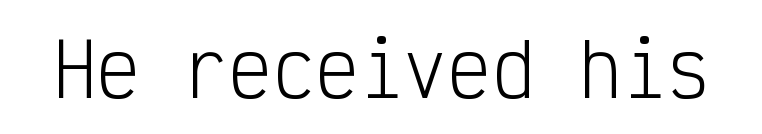
The image shows 73 px light, condensed sans-serif type, upright, monospaced; set normal letter spacing, not underlined; low stroke contrast and a medium x-height.
